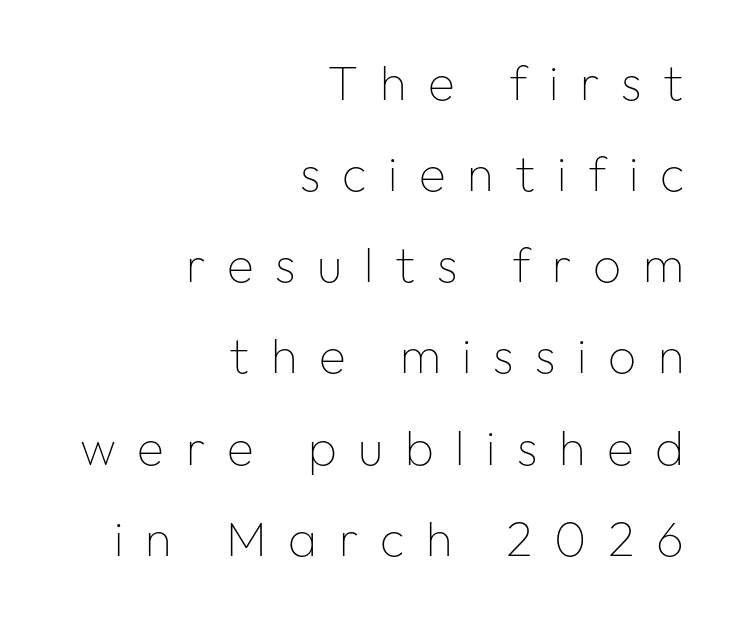
The passage shown is not bold in any degree. This sample has the flowing, uneven cadence of proportional lettering. The tracking jumps out immediately: characters are airy and widely separated. Plain, unruled lines of type.
